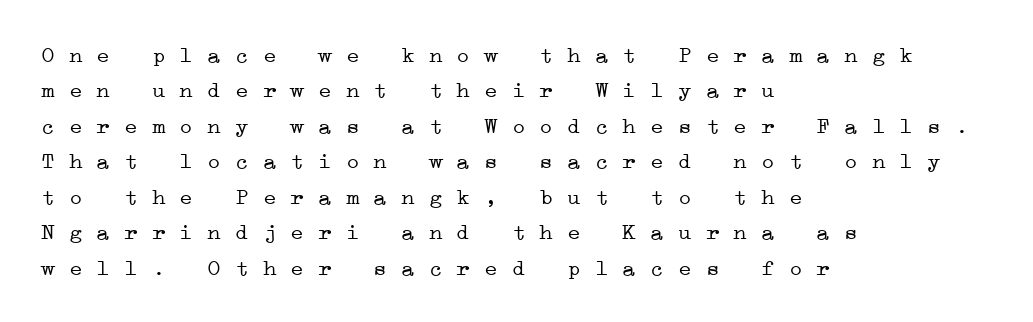
Every row of glyphs begins at an identical x-position on the left. What stands out about the letter spacing? Nothing — it is the standard amount. Regarding leading, the lines here are spaced in the standard way. Weight: in the light-to-regular range. The space directly below the letters is spotless.
